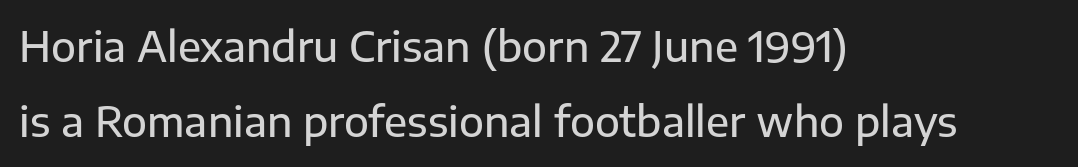
Observe the absence of serifs on each vertical stroke in this sample. Inter-character spacing is left at the font's built-in metrics. Ordinary non-slanted type is in use. A typesetter would call this proportional, since set widths differ per character. The glyphs are unaccompanied by any horizontal stroke below them. Caption: multi-line text, flush left, ragged right.
